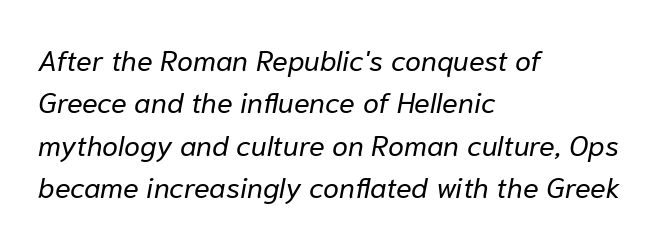
Layout note: lines flush left. One glance says typical: line gaps are just what's usual. Letters rest on an invisible, unmarked baseline. A typesetter would call this proportional, since set widths differ per character. Spacing between characters is what you'd get straight out of the box. This reads as an unemphasized weight, regular at the heaviest.
